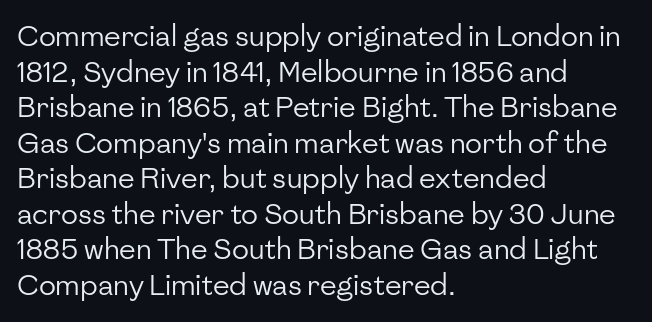
The image shows 28 px regular-weight sans-serif type, upright; set left-aligned, normal line spacing (1.27x), normal letter spacing, not underlined; low stroke contrast and a medium x-height.
